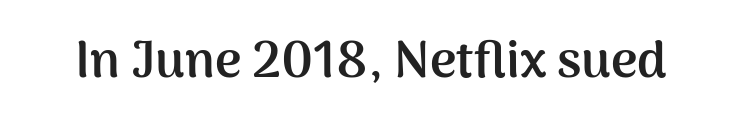
{"serif": "no", "italic": "no", "bold": "yes", "weight": "semibold", "width": "normal", "stroke_contrast": "medium", "x_height": "medium", "monospaced": "no", "underline": "no", "letter_spacing": "normal", "letter_spacing_em": 0.0, "glyph_px": 51}
